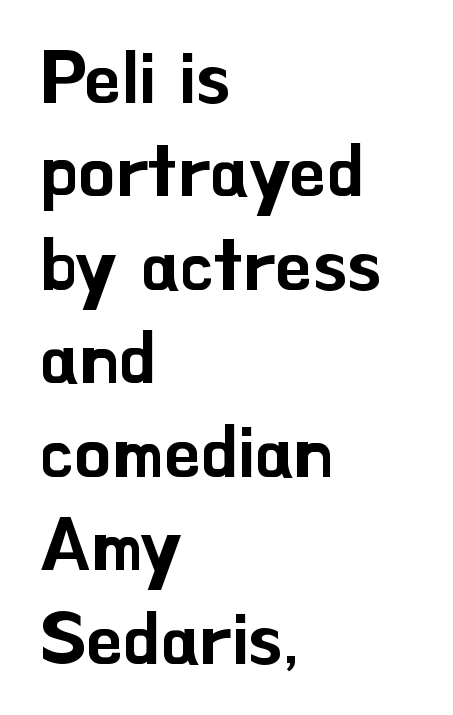
{"serif": "no", "italic": "no", "width": "normal", "stroke_contrast": "low", "x_height": "small", "monospaced": "no", "underline": "no", "align": "left", "line_spacing": "normal", "line_spacing_ratio": 1.28, "letter_spacing": "normal", "letter_spacing_em": 0.0, "glyph_px": 73}
